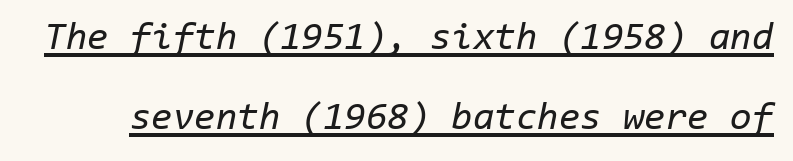
Q: Is the text bold? A: No.
Q: Is the text italic (slanted)? A: Yes, it leans right by about 11 degrees.
Q: Is the text underlined? A: Yes.
Q: Is the spacing between letters normal or unusually wide? A: Normal.
Q: Is the spacing between lines tight, normal or loose? A: Loose.
Q: Width (condensed, normal, or wide)? A: Normal.
Q: Stroke contrast? A: Low.
Q: x-height? A: Medium.
Q: Monospaced? A: Yes.
